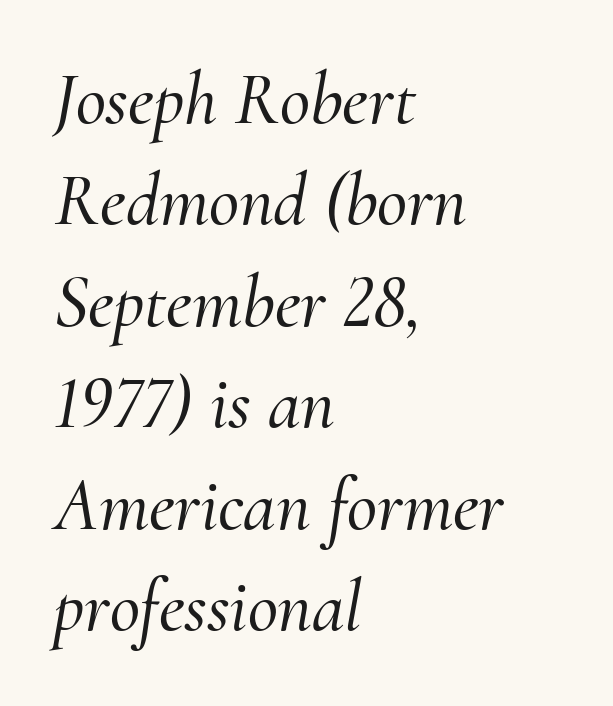
The image shows 74 px serif type, italic (leaning right); set left-aligned, normal line spacing (1.37x), normal letter spacing, not underlined; medium stroke contrast and a small x-height.
